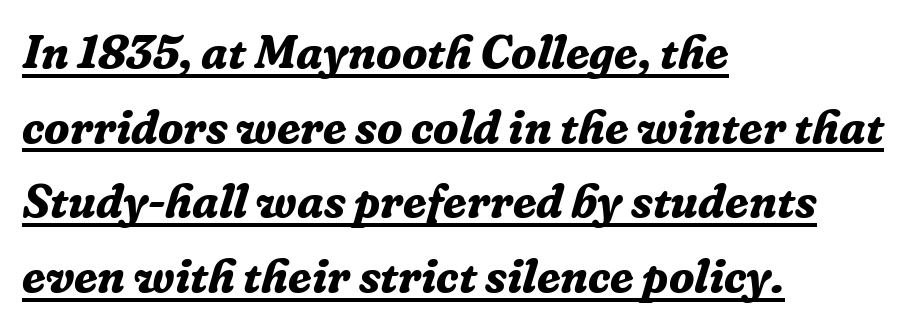
The image shows 47 px bold serif type, italic (leaning right); set left-aligned, normal line spacing (1.59x), normal letter spacing, underlined; low stroke contrast and a medium x-height.
